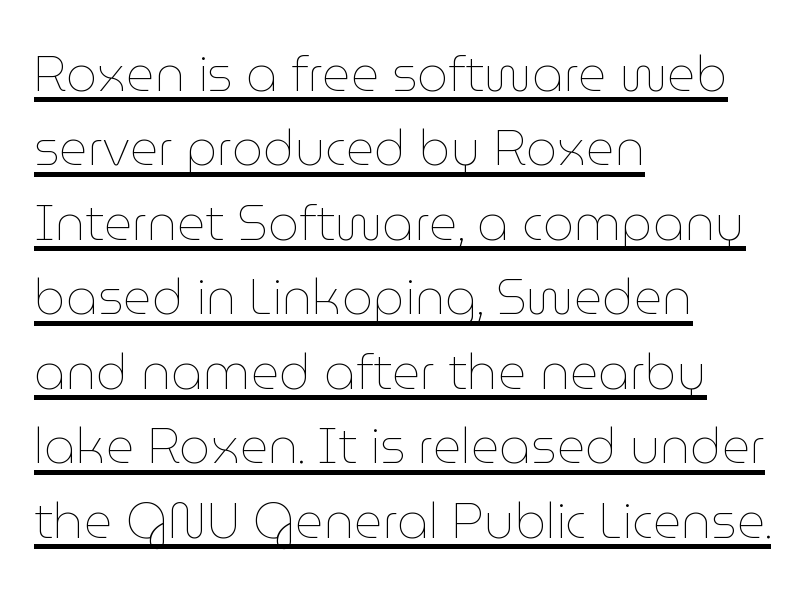
The image shows 49 px thin type, upright; set left-aligned, normal line spacing (1.52x), normal letter spacing, underlined; low stroke contrast and a medium x-height.
